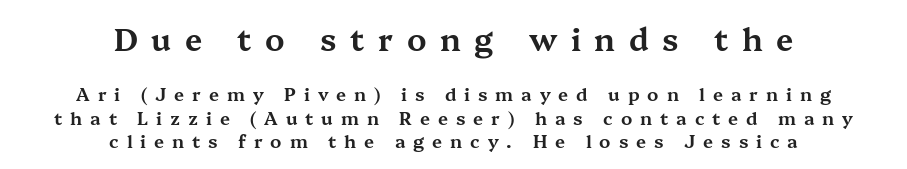
Posture: straight, roman, zero tilt. Is this a fixed-width face? No — the glyphs have proportional, varying widths. Underline: absent. Note: serifs present on the glyphs.
